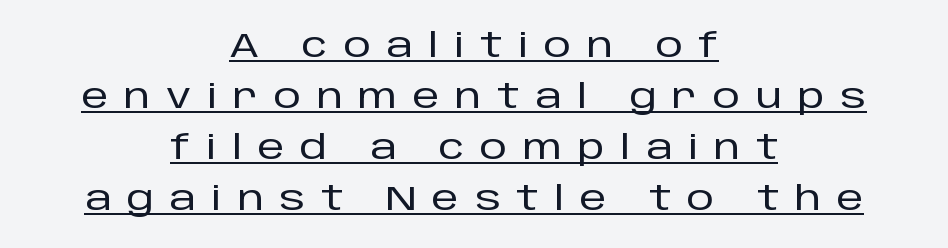
{"serif": "no", "italic": "no", "width": "normal", "stroke_contrast": "low", "x_height": "large", "monospaced": "no", "underline": "yes", "align": "center", "line_spacing": "normal", "line_spacing_ratio": 1.5, "letter_spacing": "wide", "letter_spacing_em": 0.46, "glyph_px": 34}
